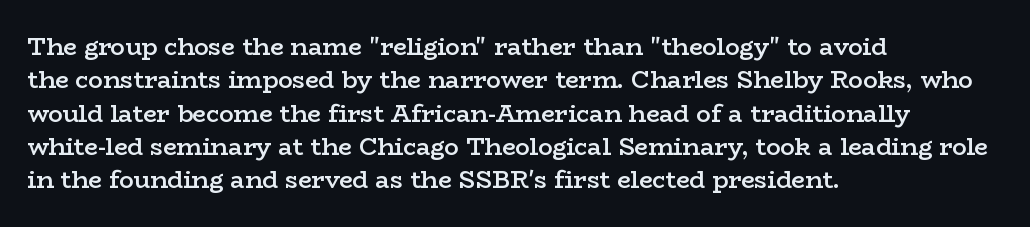
The image shows 24 px text type, upright; set left-aligned, normal line spacing (1.39x), normal letter spacing, not underlined.
